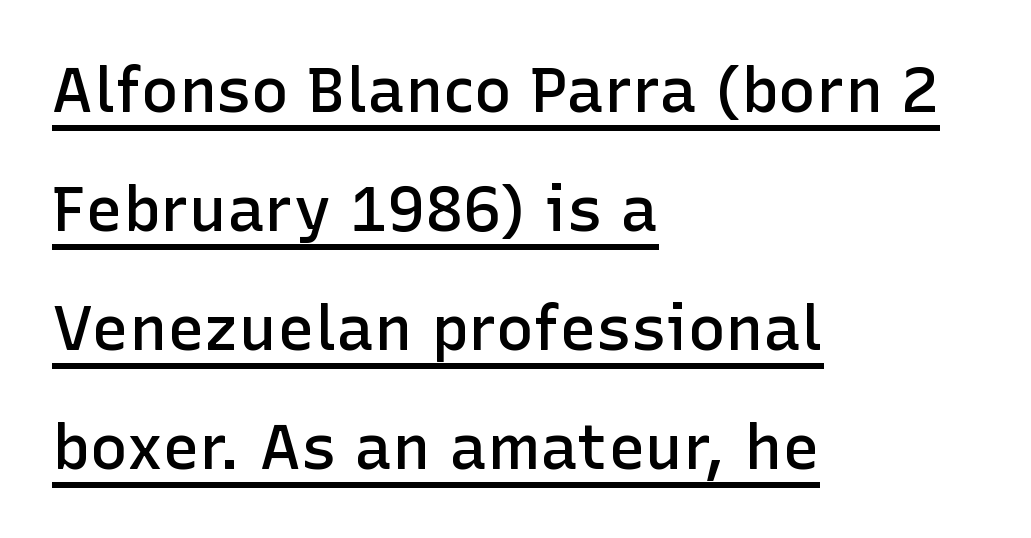
{"serif": "no", "italic": "no", "bold": "semi", "weight": "semibold", "width": "normal", "stroke_contrast": "low", "x_height": "medium", "monospaced": "no", "underline": "yes", "align": "left", "line_spacing_ratio": 1.89, "letter_spacing": "normal", "letter_spacing_em": 0.0, "glyph_px": 63}
